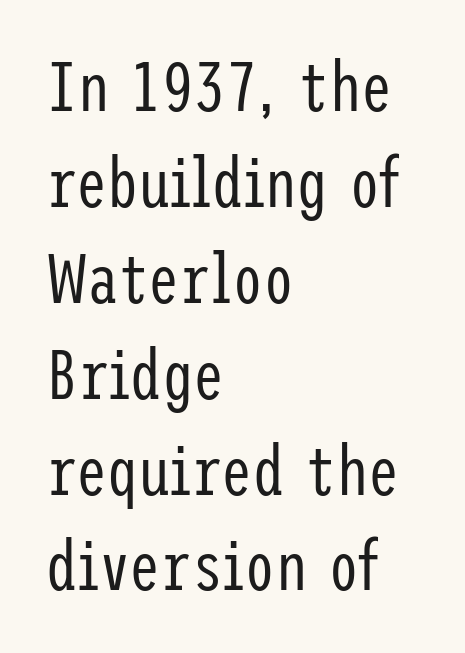
The image shows 70 px regular-weight, condensed sans-serif type, upright; set left-aligned, normal line spacing (1.37x), normal letter spacing, not underlined; low stroke contrast and a medium x-height.
